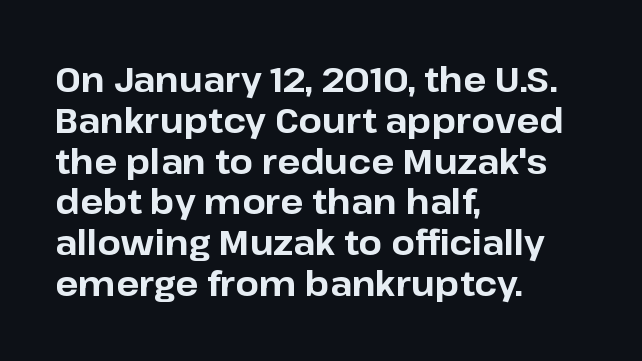
The image shows 34 px bold sans-serif type, upright; set left-aligned, line spacing 1.2x, normal letter spacing, not underlined; low stroke contrast and a medium x-height.
